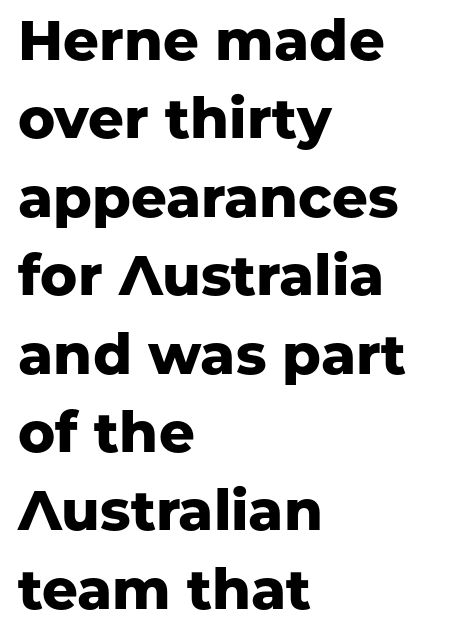
Honestly, the row spacing looks completely unremarkable. Font category for this specimen: sans-serif. Beneath every word, the page is bare. Notice how the passage keeps a crisp vertical edge on the left only. Nothing unusual about the tracking: characters are spaced as the font intends.
